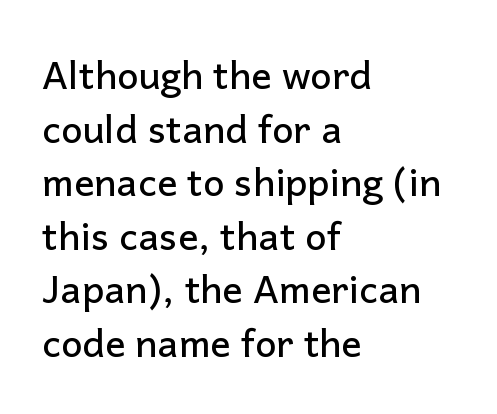
Q: Is the text italic (slanted)? A: No, it is upright.
Q: Is the typeface a serif or a sans-serif typeface? A: Sans-serif.
Q: Is the text underlined? A: No.
Q: How is the paragraph aligned? A: Left-aligned.
Q: Is the spacing between letters normal or unusually wide? A: Normal.
Q: Is the spacing between lines tight, normal or loose? A: Normal.
Q: Width (condensed, normal, or wide)? A: Normal.
Q: Stroke contrast? A: Low.
Q: x-height? A: Medium.
Q: Monospaced? A: No.
